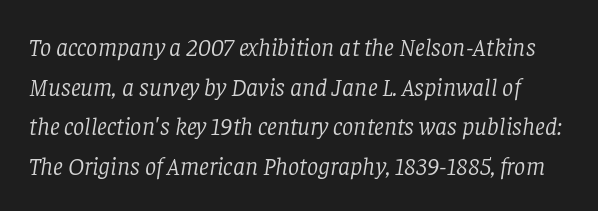
The image shows 25 px text type, italic (leaning right); set normal line spacing (1.59x), normal letter spacing, not underlined.
